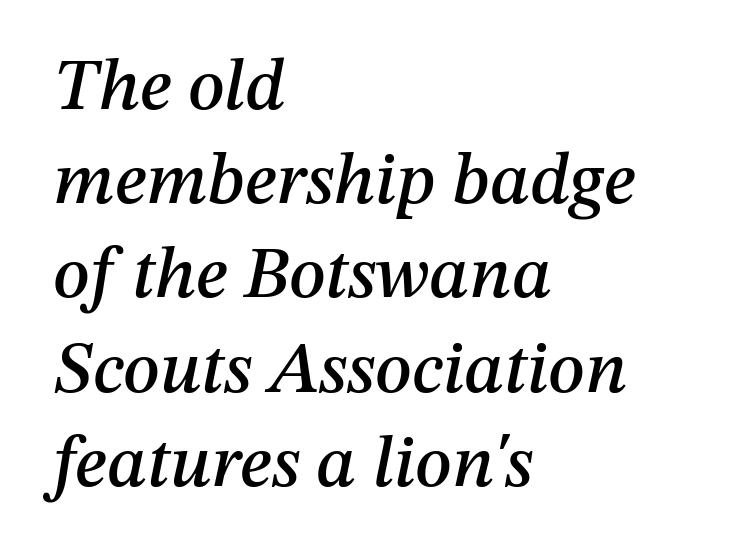
The face used here is rendered with its standard letterfit. Characters are canted at an angle relative to the baseline's perpendicular. The designer left line spacing at the default. Check the space under the baseline: it is left empty. Reading down the block, your eye returns to a fixed left position each line. Is this a fixed-width face? No — the glyphs have proportional, varying widths.
